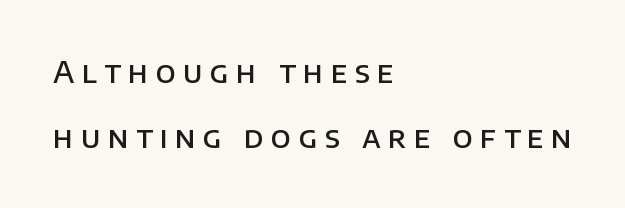
The image shows 29 px semibold sans-serif type, upright; set left-aligned, loose line spacing (2.23x), unusually wide letter spacing (+0.25 em), not underlined; low stroke contrast and a large x-height.
